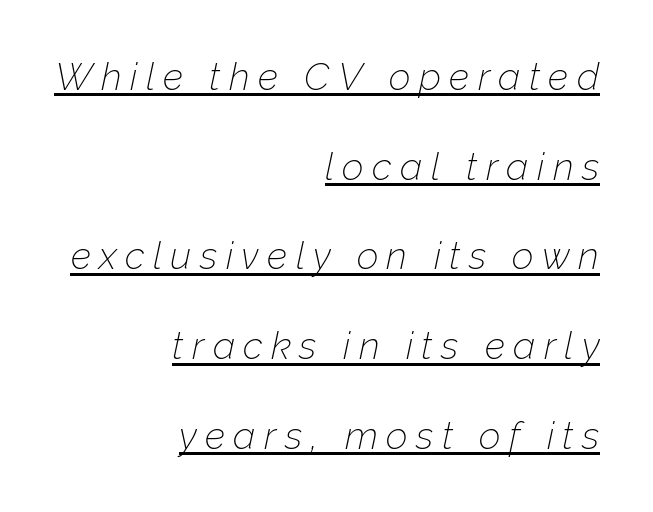
The typography opts for an oblique posture over an upright one. Letters have the restrained weight of plain body copy at most. Successive baselines arrive slowly, with a big drop between each. What stands out about the letter spacing? Its width — letters are far apart.
